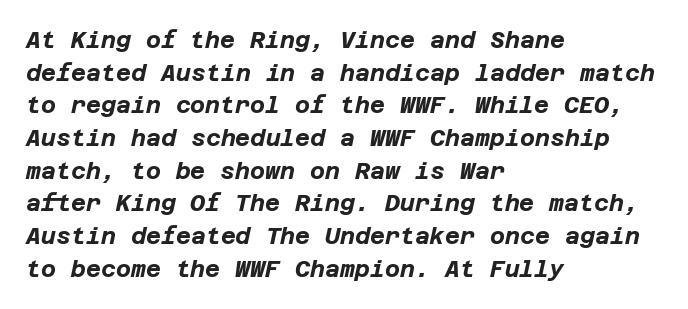
{"italic": "yes", "lean": "right", "slant_degrees": 12, "bold": "yes", "underline": "no", "align": "left", "line_spacing": "normal", "line_spacing_ratio": 1.42, "letter_spacing": "normal", "letter_spacing_em": 0.0, "glyph_px": 23}
